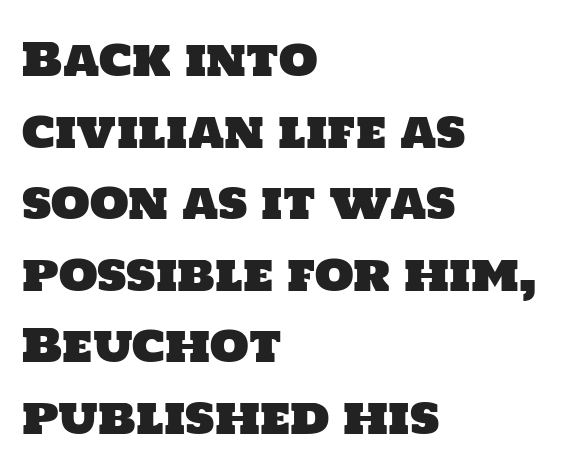
{"serif": "no", "width": "normal", "stroke_contrast": "low", "x_height": "large", "monospaced": "no", "underline": "no", "align": "left", "line_spacing": "normal", "line_spacing_ratio": 1.59, "letter_spacing": "normal", "letter_spacing_em": 0.0, "glyph_px": 45}
